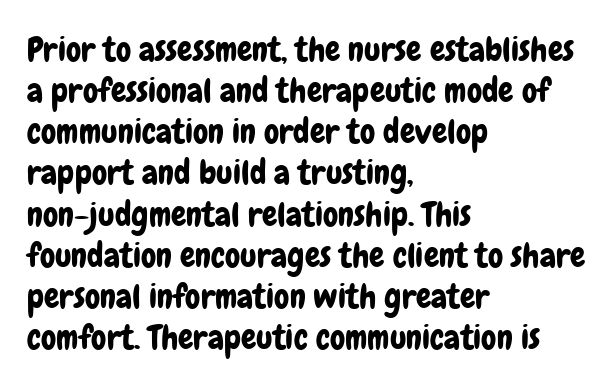
The ragged edge is on the right, which tells us the setting is flush left. The text was rendered using a sans face with plain stroke endings. A clean baseline with only descenders dipping below it. Varying glyph widths throughout — classic text-font behaviour. These lines were composed using upright roman letters.
